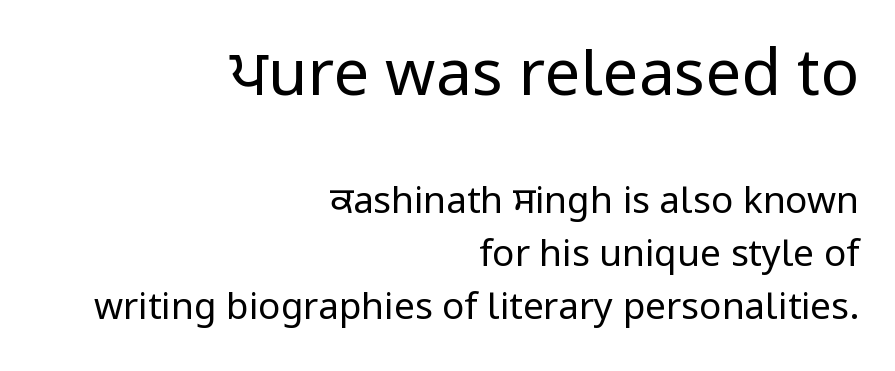
Q: Is the text bold? A: No.
Q: Is the text italic (slanted)? A: No, it is upright.
Q: Is the typeface a serif or a sans-serif typeface? A: Sans-serif.
Q: Is the text underlined? A: No.
Q: How is the paragraph aligned? A: Right-aligned.
Q: Is the spacing between letters normal or unusually wide? A: Normal.
Q: Is the spacing between lines tight, normal or loose? A: Normal.
Q: Which block of text is set in a larger size, the first (top) or the second (bottom)? A: The first (top) one.
Q: Width (condensed, normal, or wide)? A: Normal.
Q: Stroke contrast? A: Low.
Q: x-height? A: Medium.
Q: Monospaced? A: No.
